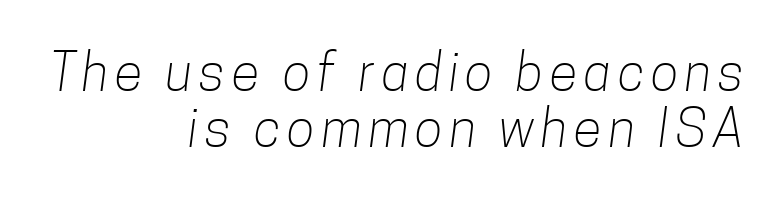
Q: Is the text bold? A: No.
Q: Is the typeface a serif or a sans-serif typeface? A: Sans-serif.
Q: Is the text underlined? A: No.
Q: How is the paragraph aligned? A: Right-aligned.
Q: Is the spacing between lines tight, normal or loose? A: Tight.
Q: Width (condensed, normal, or wide)? A: Condensed.
Q: Stroke contrast? A: Low.
Q: x-height? A: Medium.
Q: Monospaced? A: No.
